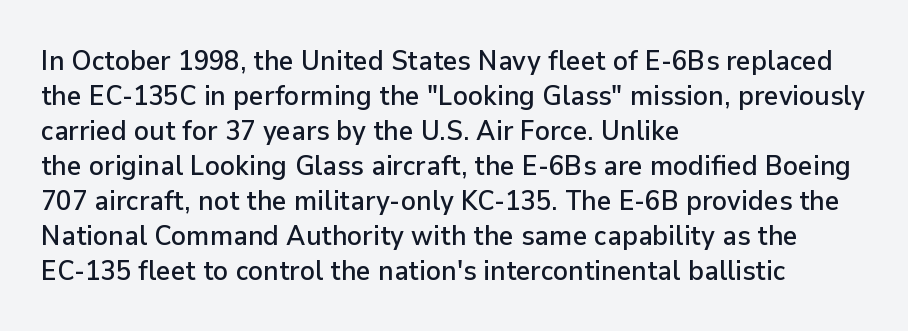
Note the varied advance widths — an 'i' is clearly narrower than an 'm'. Spacing between characters is what you'd get straight out of the box. Is this a sans? Yes — the strokes have no serifs. The line-height multiplier appears to be the usual default. You can tell it's not italic because the verticals are truly vertical.
